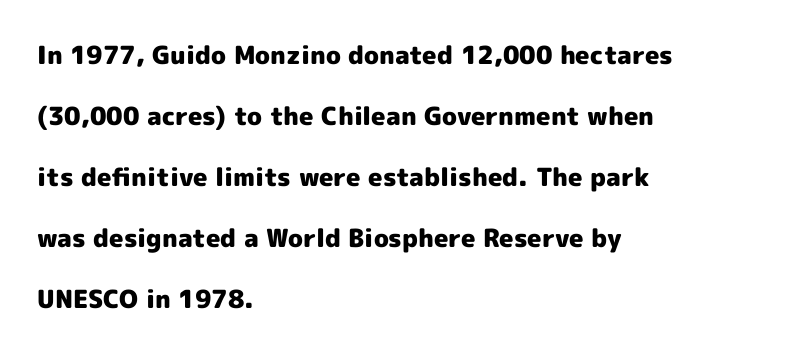
This block would shrink considerably if given ordinary leading; it's expanded now. Style check: upright. The paragraph shown leans on its left margin. The space beneath each line is pristine and unruled.
